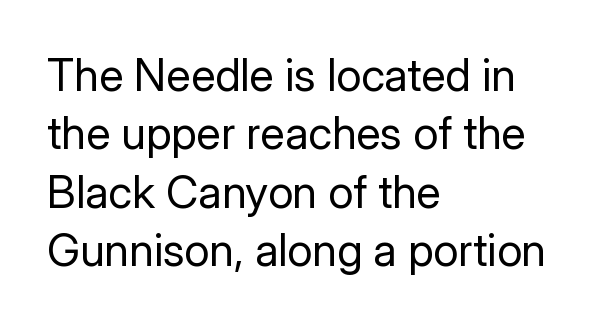
Quick note: interline space is typical. Each letter's strokes conclude bluntly, with no projecting serifs. Every character sits straight up, as roman type does. Where is the straight margin? On the left. Bold? No — there's no thickening of the strokes.
